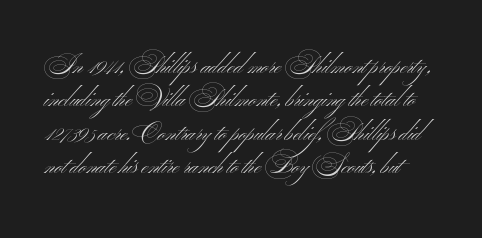
Q: Is the text bold? A: No.
Q: Is the text underlined? A: No.
Q: Is the spacing between letters normal or unusually wide? A: Normal.
Q: Is the spacing between lines tight, normal or loose? A: Normal.
